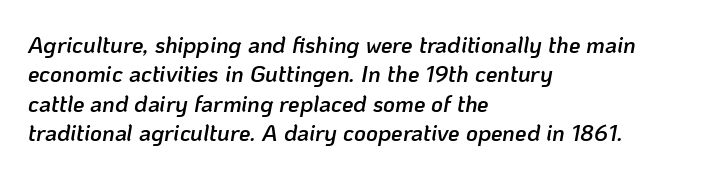
The image shows 23 px text type, italic (leaning right); set left-aligned, normal line spacing (1.28x), normal letter spacing, not underlined.
